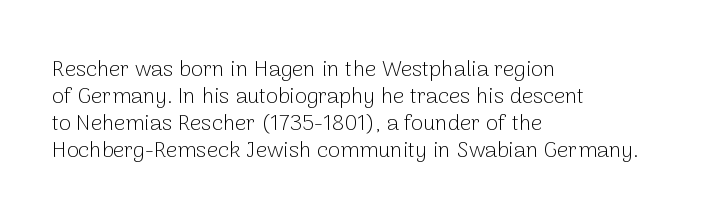
The image shows 22 px text type, upright; set left-aligned, line spacing 1.22x, normal letter spacing, not underlined.
